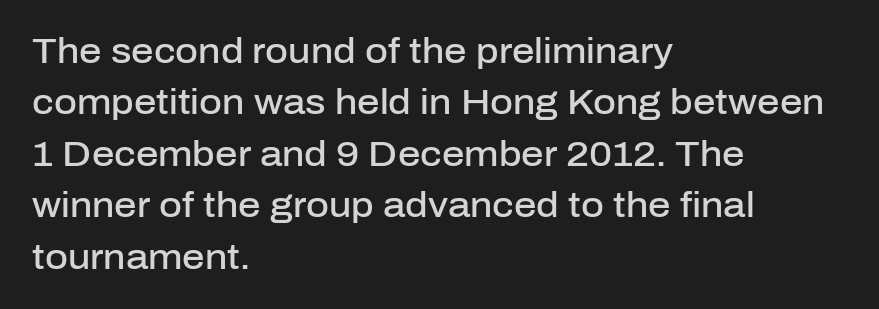
{"serif": "no", "italic": "no", "bold": "semi", "weight": "semibold", "width": "normal", "stroke_contrast": "low", "x_height": "medium", "monospaced": "no", "underline": "no", "align": "left", "line_spacing": "normal", "line_spacing_ratio": 1.47, "letter_spacing": "normal", "letter_spacing_em": 0.0, "glyph_px": 35}
